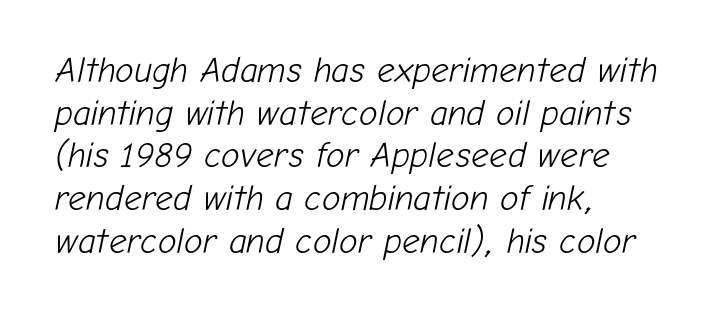
Tracking here is standard; glyphs follow each other at the usual distance. Descenders hang freely into open space. You could not count columns in this text — the font is proportionally spaced. The rag falls on the right side of this text block. Is the type heavy? It reads as light-to-regular instead. Quick note: italic.
